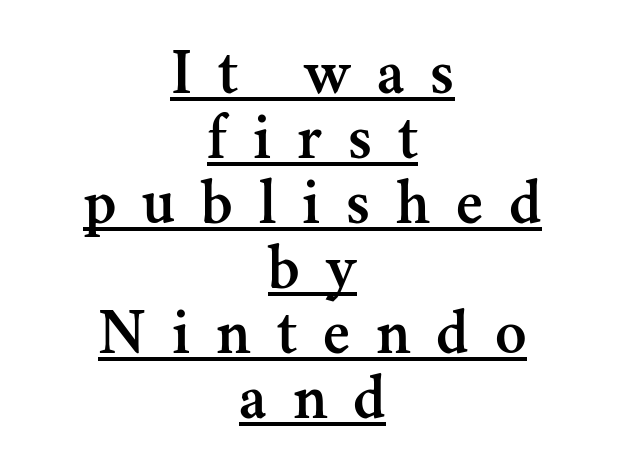
Q: Is the text italic (slanted)? A: No, it is upright.
Q: Is the typeface a serif or a sans-serif typeface? A: Serif.
Q: Is the text underlined? A: Yes.
Q: How is the paragraph aligned? A: Centered.
Q: Is the spacing between letters normal or unusually wide? A: Unusually wide.
Q: Is the spacing between lines tight, normal or loose? A: Tight.
Q: Width (condensed, normal, or wide)? A: Normal.
Q: Stroke contrast? A: Medium.
Q: x-height? A: Small.
Q: Monospaced? A: No.
